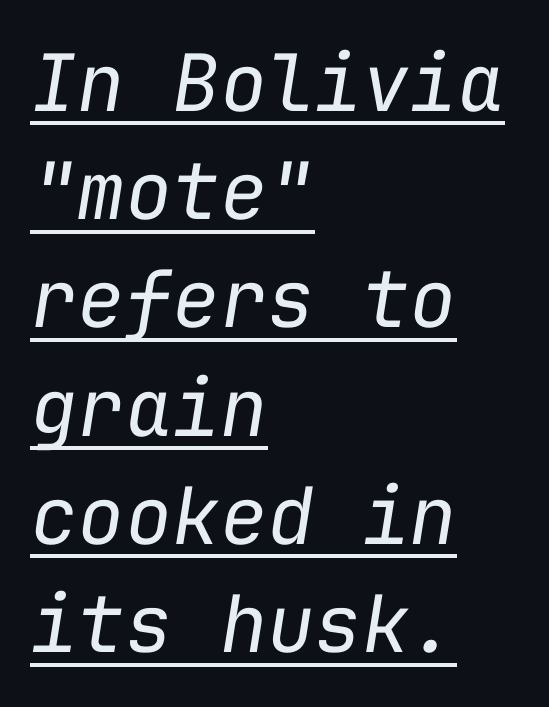
Q: Is the text bold? A: No.
Q: Is the text italic (slanted)? A: Yes, it leans right by about 9 degrees.
Q: Is the text underlined? A: Yes.
Q: How is the paragraph aligned? A: Left-aligned.
Q: Is the spacing between letters normal or unusually wide? A: Normal.
Q: Is the spacing between lines tight, normal or loose? A: Normal.
Q: Width (condensed, normal, or wide)? A: Normal.
Q: Stroke contrast? A: Low.
Q: x-height? A: Medium.
Q: Monospaced? A: Yes.
